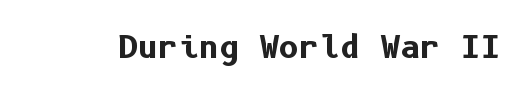
Q: Is the text bold? A: Yes.
Q: Is the text italic (slanted)? A: No, it is upright.
Q: Is the typeface a serif or a sans-serif typeface? A: Sans-serif.
Q: Is the text underlined? A: No.
Q: Is the spacing between letters normal or unusually wide? A: Normal.
Q: Width (condensed, normal, or wide)? A: Normal.
Q: Stroke contrast? A: Low.
Q: x-height? A: Medium.
